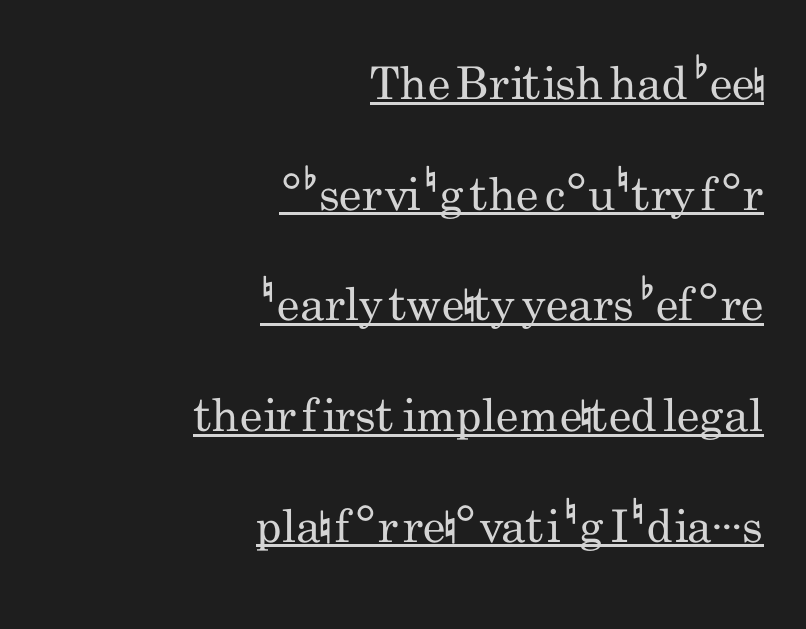
The image shows 45 px regular-weight, condensed sans-serif type, upright; set right-aligned, loose line spacing (2.46x), normal letter spacing, underlined; low stroke contrast and a small x-height.
